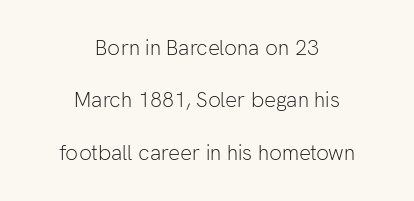
The image shows 21 px text type, upright; set centered, loose line spacing (2.49x), normal letter spacing, not underlined.
